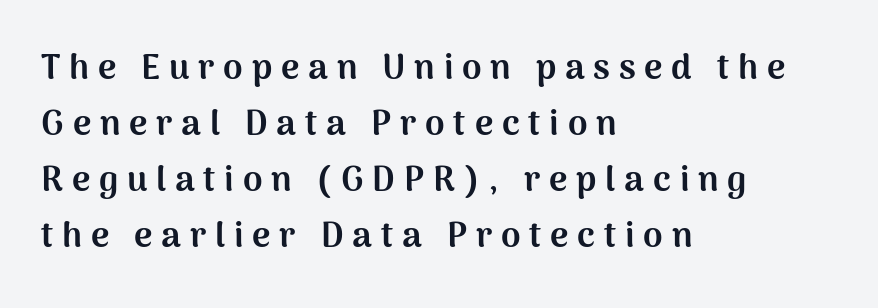
{"serif": "no", "italic": "no", "bold": "yes", "weight": "bold", "width": "normal", "stroke_contrast": "medium", "x_height": "medium", "monospaced": "no", "underline": "no", "align": "left", "line_spacing": "normal", "line_spacing_ratio": 1.6, "letter_spacing": "wide", "letter_spacing_em": 0.25, "glyph_px": 35}
